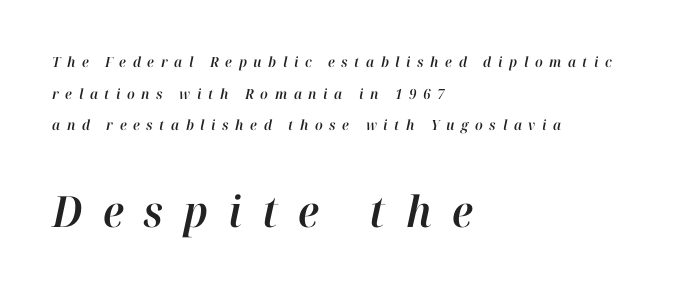
Each letter keeps its own natural width here, so spacing adapts to shape. Small over large — that's the arrangement of the two blocks here. The typesetter chose a ragged-right arrangement here. Plain, unruled lines of type. A great deal of white space separates one row of letters from the next. Letter spacing: wide.
